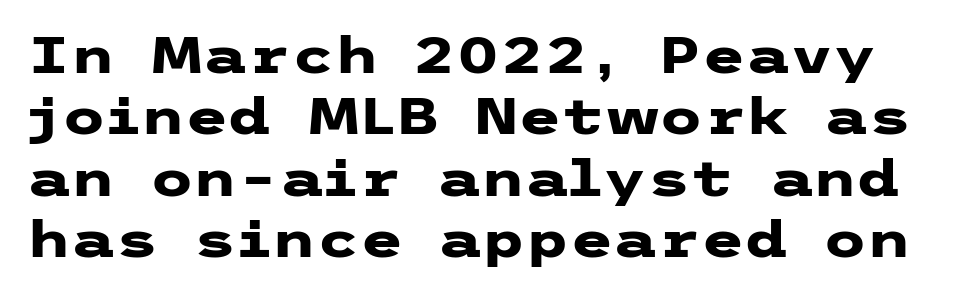
{"serif": "no", "italic": "no", "bold": "yes", "weight": "heavy", "width": "wide", "stroke_contrast": "low", "x_height": "medium", "underline": "no", "line_spacing_ratio": 1.23, "letter_spacing": "normal", "letter_spacing_em": 0.0, "glyph_px": 50}
